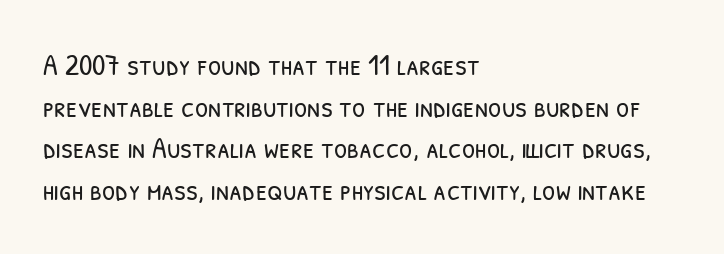
The image shows 30 px light, condensed sans-serif type; set left-aligned, normal line spacing (1.39x), normal letter spacing, not underlined; low stroke contrast and a medium x-height.
